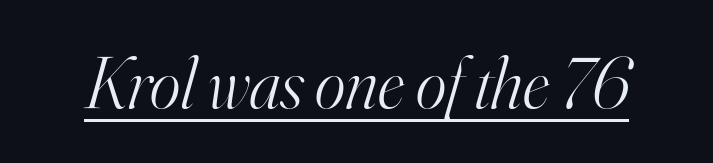
The image shows 73 px light serif type, italic (leaning right); set normal letter spacing, underlined; high stroke contrast and a small x-height.
